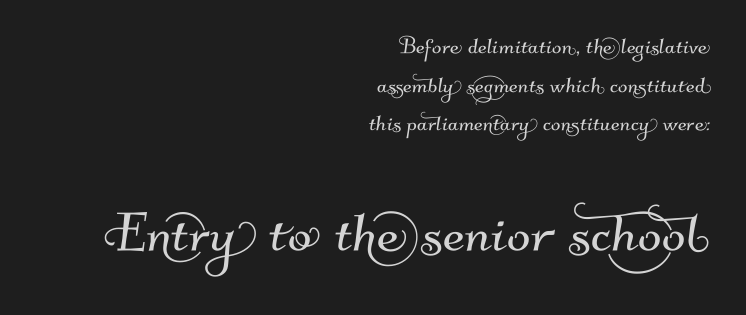
Q: Is the typeface a serif or a sans-serif typeface? A: Sans-serif.
Q: Is the text underlined? A: No.
Q: How is the paragraph aligned? A: Right-aligned.
Q: Is the spacing between letters normal or unusually wide? A: Normal.
Q: Is the spacing between lines tight, normal or loose? A: Normal.
Q: Which block of text is set in a larger size, the first (top) or the second (bottom)? A: The second (bottom) one.
Q: Width (condensed, normal, or wide)? A: Normal.
Q: Stroke contrast? A: Medium.
Q: x-height? A: Small.
Q: Monospaced? A: No.
